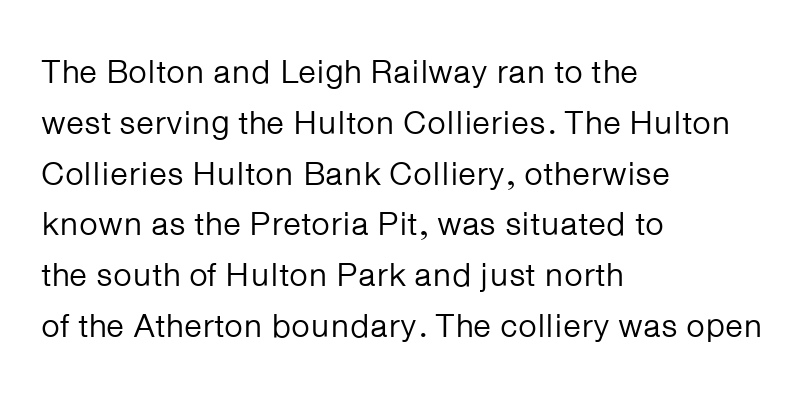
{"serif": "no", "italic": "no", "bold": "no", "weight": "regular", "width": "normal", "stroke_contrast": "low", "x_height": "medium", "monospaced": "no", "underline": "no", "align": "left", "line_spacing": "normal", "line_spacing_ratio": 1.54, "letter_spacing": "normal", "letter_spacing_em": 0.0, "glyph_px": 33}
